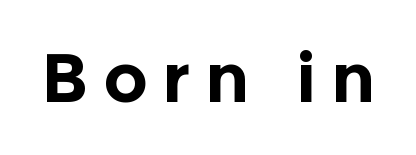
{"serif": "no", "italic": "no", "bold": "yes", "weight": "bold", "width": "normal", "x_height": "medium", "monospaced": "no", "underline": "no", "letter_spacing": "wide", "letter_spacing_em": 0.21, "glyph_px": 69}
